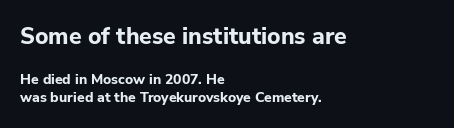
Q: Is the text bold? A: Yes.
Q: Is the text italic (slanted)? A: No, it is upright.
Q: Is the text underlined? A: No.
Q: How is the paragraph aligned? A: Left-aligned.
Q: Is the spacing between letters normal or unusually wide? A: Normal.
Q: Is the spacing between lines tight, normal or loose? A: Normal.
Q: Which block of text is set in a larger size, the first (top) or the second (bottom)? A: The first (top) one.
